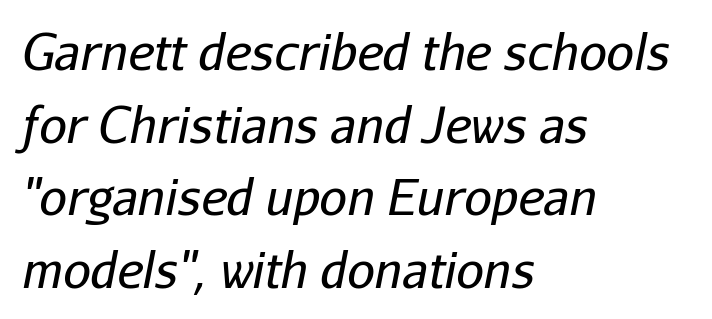
{"italic": "yes", "lean": "right", "slant_degrees": 11, "bold": "no", "weight": "regular", "width": "normal", "stroke_contrast": "low", "x_height": "medium", "monospaced": "no", "underline": "no", "align": "left", "line_spacing": "normal", "line_spacing_ratio": 1.48, "letter_spacing": "normal", "letter_spacing_em": 0.0, "glyph_px": 49}
